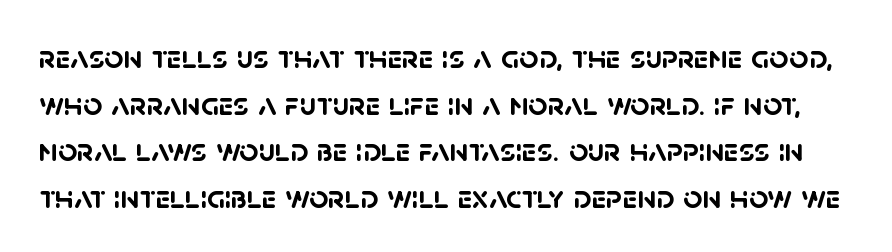
The image shows 33 px semibold sans-serif type; set normal line spacing (1.41x), normal letter spacing, not underlined; low stroke contrast and a large x-height.
